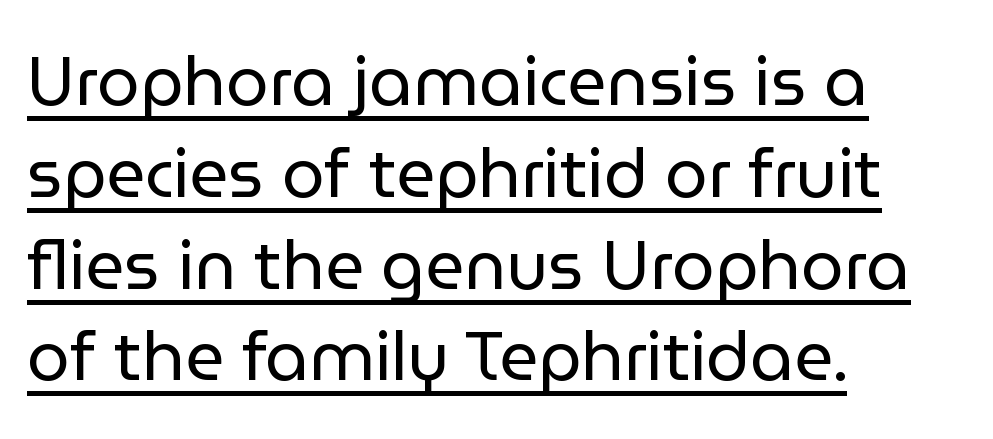
{"serif": "no", "italic": "no", "bold": "no", "weight": "regular", "width": "normal", "stroke_contrast": "low", "x_height": "medium", "monospaced": "no", "underline": "yes", "align": "left", "line_spacing": "normal", "line_spacing_ratio": 1.35, "letter_spacing": "normal", "letter_spacing_em": 0.0, "glyph_px": 68}
